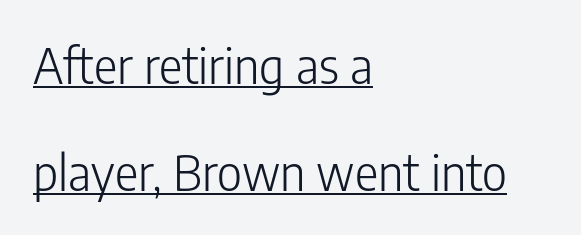
{"serif": "no", "italic": "no", "bold": "no", "weight": "light", "width": "condensed", "stroke_contrast": "low", "x_height": "medium", "monospaced": "no", "underline": "yes", "align": "left", "line_spacing": "loose", "line_spacing_ratio": 2.18, "letter_spacing": "normal", "letter_spacing_em": 0.0, "glyph_px": 49}
